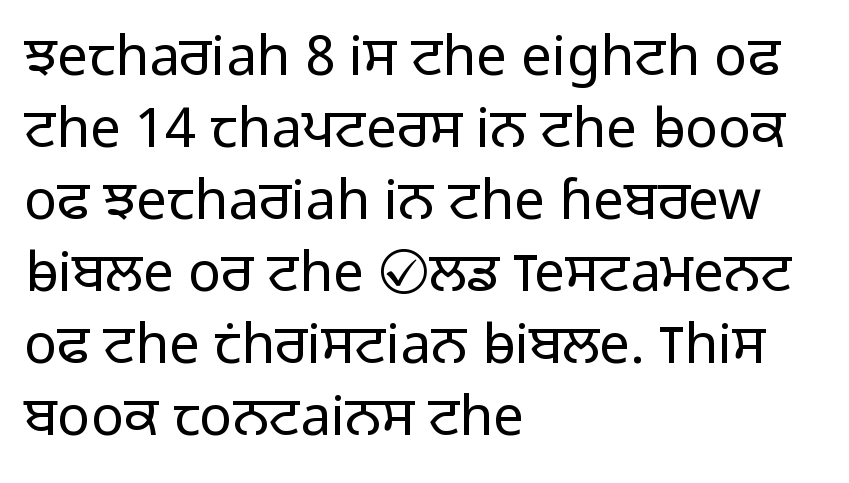
Nope, not italic — everything's standing straight. No word sits above an underline. Each letter keeps its own natural width here, so spacing adapts to shape. Line beginnings align vertically; line endings do not.
